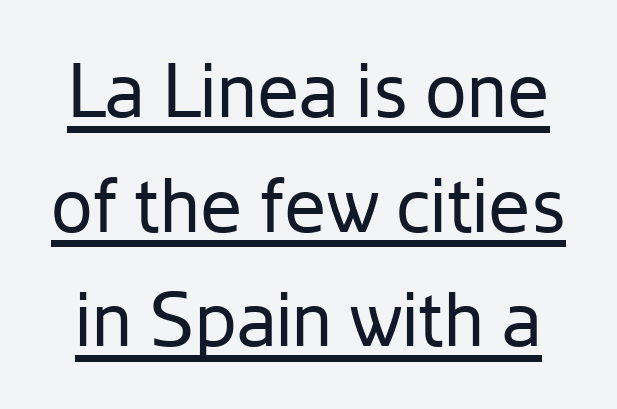
{"serif": "no", "italic": "no", "bold": "no", "weight": "regular", "width": "normal", "stroke_contrast": "low", "x_height": "medium", "monospaced": "no", "underline": "yes", "line_spacing": "normal", "line_spacing_ratio": 1.53, "letter_spacing": "normal", "letter_spacing_em": 0.0, "glyph_px": 75}
